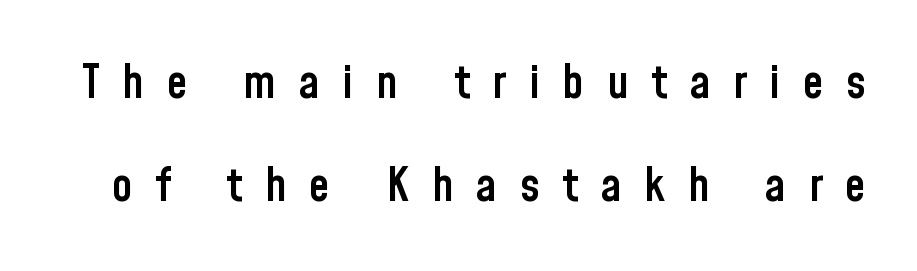
Q: Is the text bold? A: Semi-bold.
Q: Is the text italic (slanted)? A: No, it is upright.
Q: Is the typeface a serif or a sans-serif typeface? A: Sans-serif.
Q: Is the text underlined? A: No.
Q: Is the spacing between letters normal or unusually wide? A: Unusually wide.
Q: Is the spacing between lines tight, normal or loose? A: Loose.
Q: Width (condensed, normal, or wide)? A: Condensed.
Q: Stroke contrast? A: Low.
Q: x-height? A: Medium.
Q: Monospaced? A: No.
